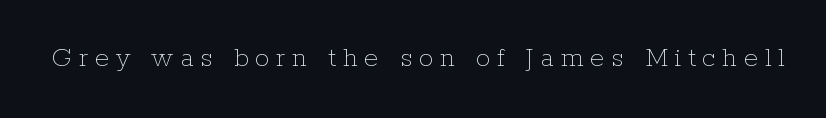
{"italic": "no", "bold": "no", "weight": "thin", "width": "normal", "stroke_contrast": "low", "x_height": "medium", "monospaced": "no", "underline": "no", "letter_spacing": "wide", "letter_spacing_em": 0.23, "glyph_px": 29}
